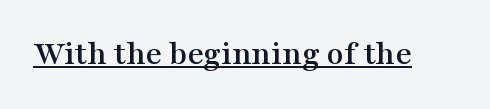
In terms of letterspacing, this is plain default setting. The font family rendered here belongs to the serif group. These lines are rendered in a variable-pitch font. Notice how the stems are strictly vertical — no italics here.
